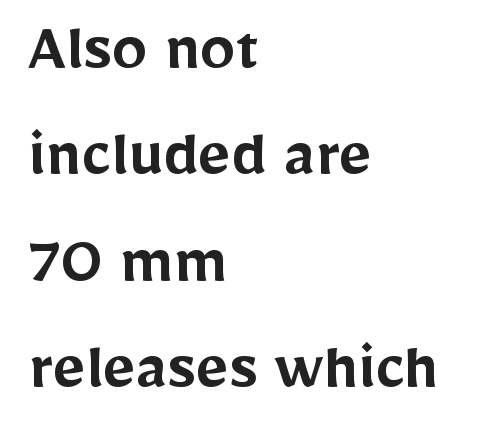
{"serif": "no", "italic": "no", "bold": "semi", "weight": "semibold", "width": "normal", "stroke_contrast": "low", "x_height": "medium", "monospaced": "no", "underline": "no", "align": "left", "line_spacing": "normal", "line_spacing_ratio": 1.5, "letter_spacing": "normal", "letter_spacing_em": 0.0, "glyph_px": 71}
